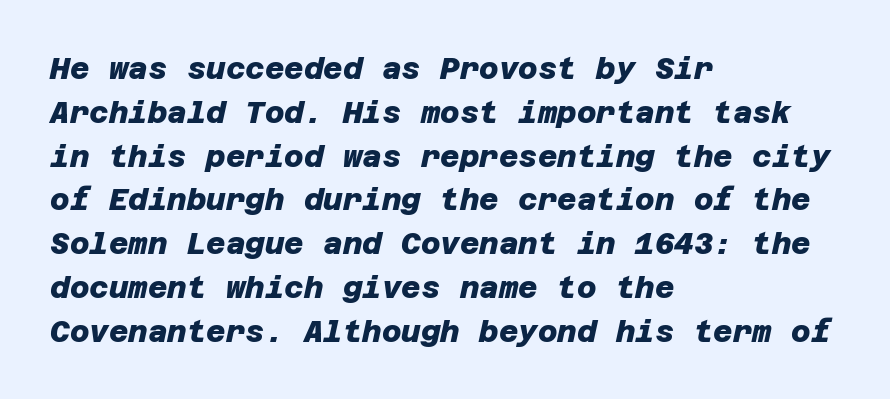
{"serif": "no", "bold": "yes", "weight": "heavy", "width": "normal", "stroke_contrast": "low", "x_height": "large", "underline": "no", "align": "left", "line_spacing": "normal", "line_spacing_ratio": 1.46, "letter_spacing": "normal", "letter_spacing_em": 0.0, "glyph_px": 30}
